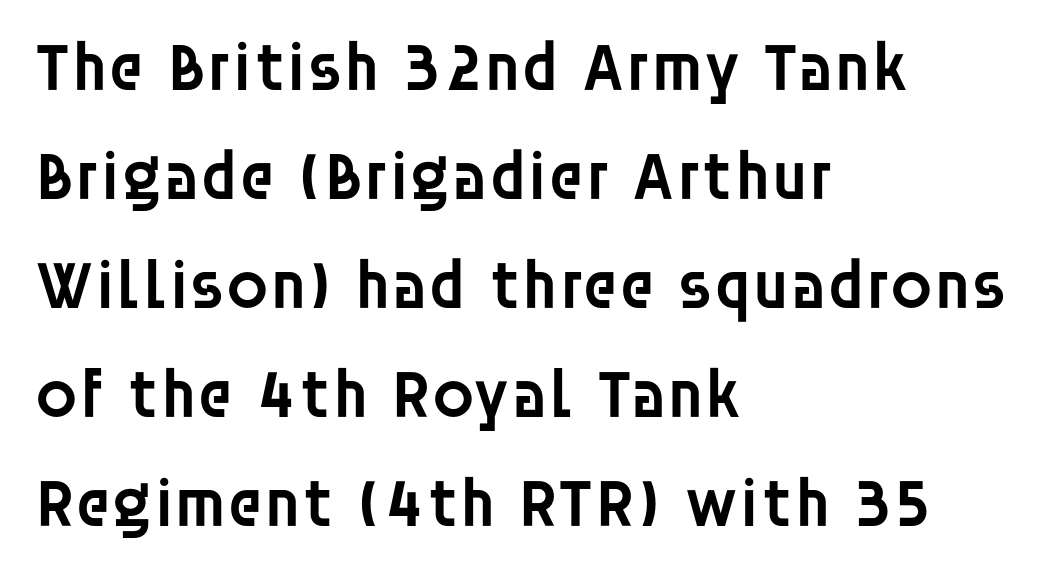
The image shows 69 px semibold sans-serif type, upright; set left-aligned, normal line spacing (1.58x), normal letter spacing, not underlined; low stroke contrast and a large x-height.
